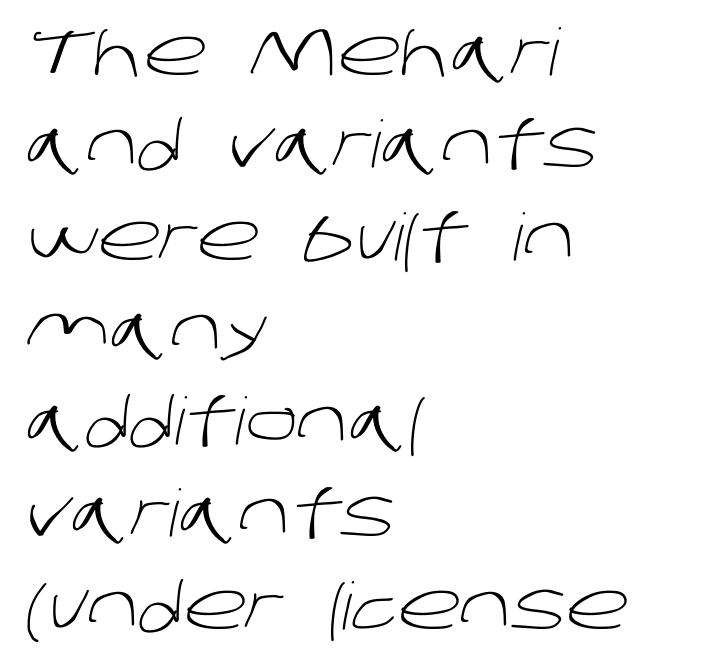
{"serif": "no", "bold": "no", "weight": "light", "width": "normal", "stroke_contrast": "low", "x_height": "large", "monospaced": "no", "underline": "no", "align": "left", "line_spacing": "normal", "line_spacing_ratio": 1.42, "letter_spacing": "normal", "letter_spacing_em": 0.0, "glyph_px": 65}
